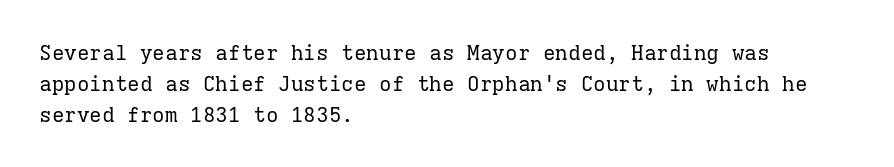
The image shows 21 px text type, upright; set left-aligned, normal line spacing (1.47x), normal letter spacing, not underlined.
